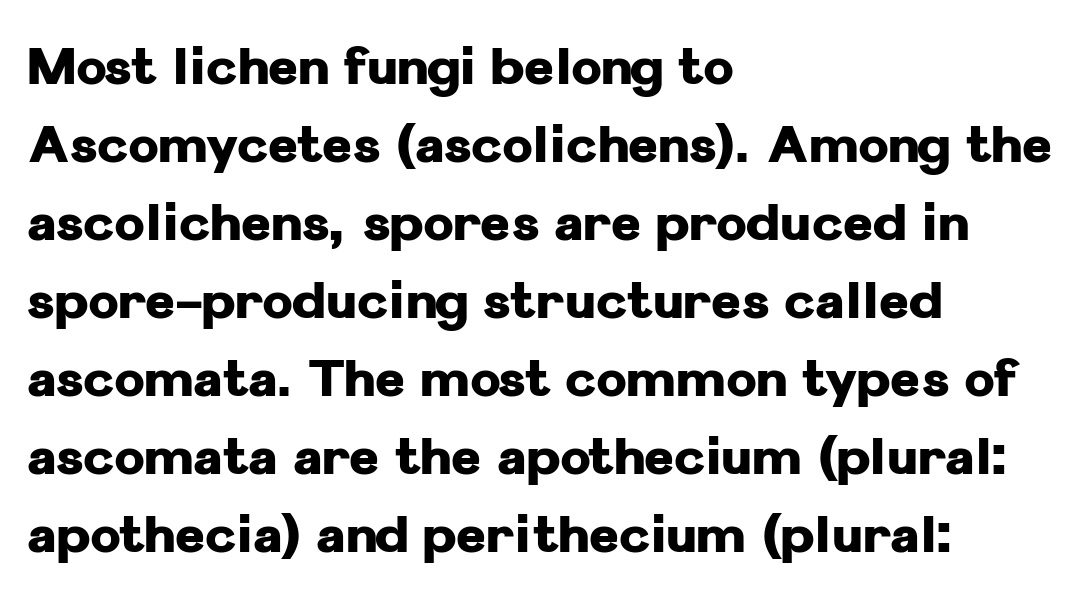
{"serif": "no", "italic": "no", "bold": "yes", "weight": "heavy", "width": "normal", "stroke_contrast": "low", "x_height": "medium", "monospaced": "no", "underline": "no", "align": "left", "line_spacing": "normal", "line_spacing_ratio": 1.53, "letter_spacing": "normal", "letter_spacing_em": 0.0, "glyph_px": 51}
